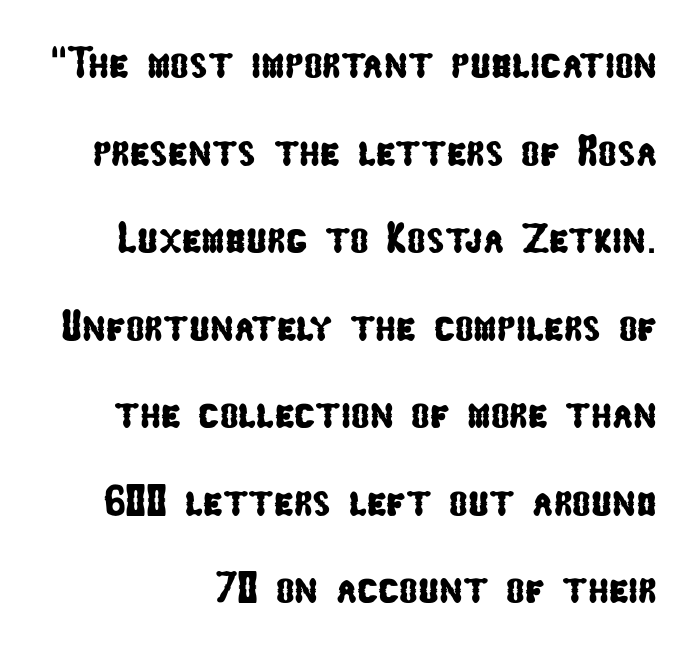
Q: Is the typeface a serif or a sans-serif typeface? A: Sans-serif.
Q: Is the text underlined? A: No.
Q: How is the paragraph aligned? A: Right-aligned.
Q: Is the spacing between letters normal or unusually wide? A: Normal.
Q: Is the spacing between lines tight, normal or loose? A: Loose.
Q: Width (condensed, normal, or wide)? A: Condensed.
Q: Stroke contrast? A: Low.
Q: x-height? A: Medium.
Q: Monospaced? A: No.
